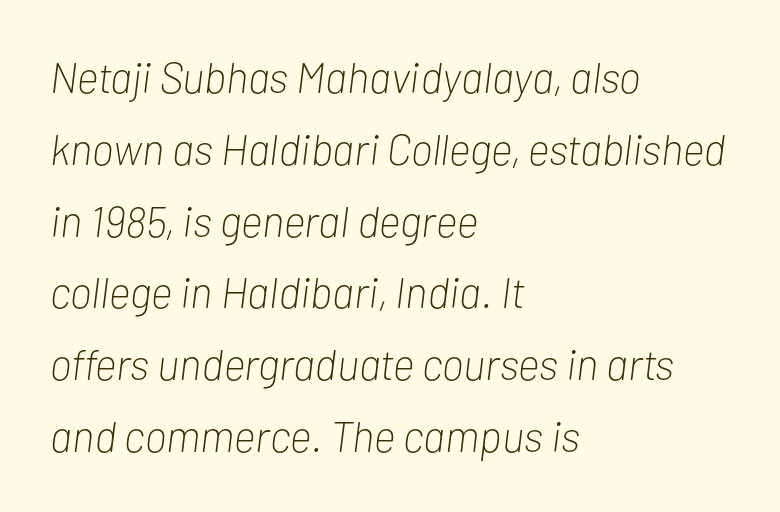
The image shows 43 px light, condensed type, italic (leaning right); set left-aligned, normal line spacing (1.67x), normal letter spacing, not underlined; low stroke contrast and a medium x-height.
